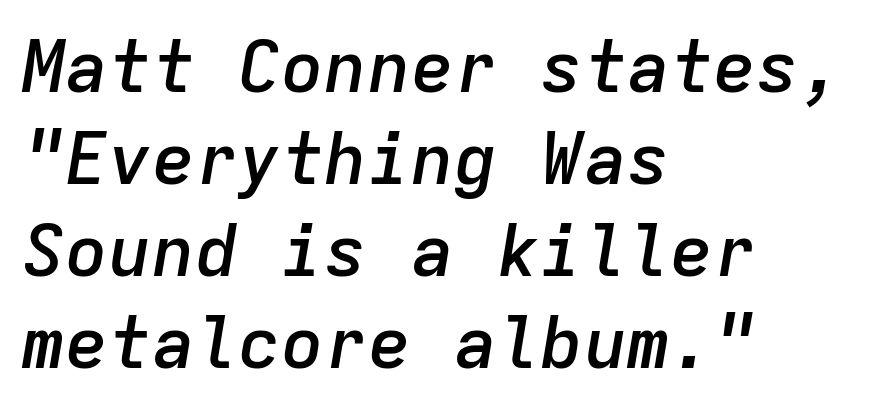
A semibold gives these letters moderate extra thickness, short of bold. The specimen omits any rule beneath the text block's lines. Vertical spacing — default. The lettering tilts uniformly, giving the passage an italic look.
